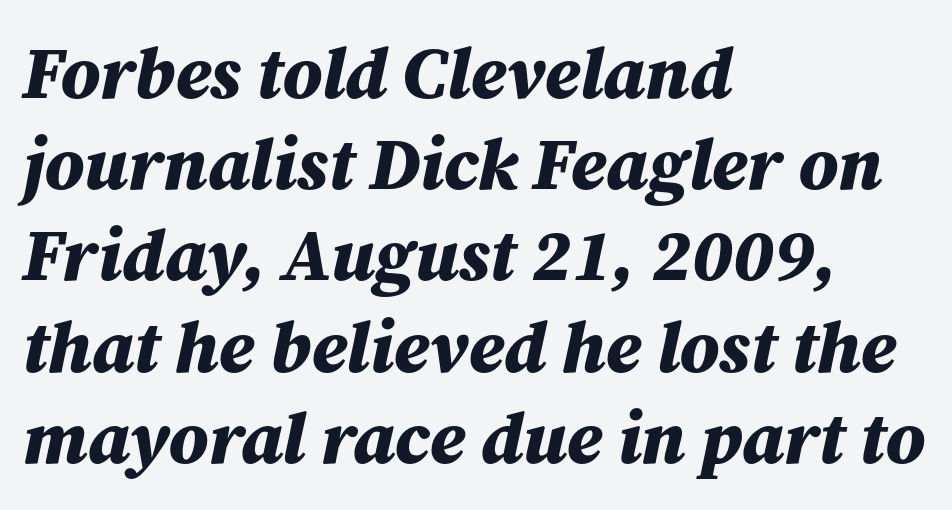
{"italic": "yes", "lean": "right", "slant_degrees": 12, "bold": "yes", "weight": "bold", "width": "normal", "stroke_contrast": "medium", "x_height": "medium", "monospaced": "no", "underline": "no", "align": "left", "line_spacing": "normal", "line_spacing_ratio": 1.25, "letter_spacing": "normal", "letter_spacing_em": 0.0, "glyph_px": 73}
